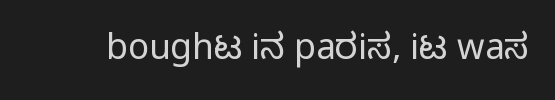
{"serif": "no", "italic": "no", "width": "condensed", "stroke_contrast": "medium", "monospaced": "no", "underline": "no", "letter_spacing": "normal", "letter_spacing_em": 0.0, "glyph_px": 35}
